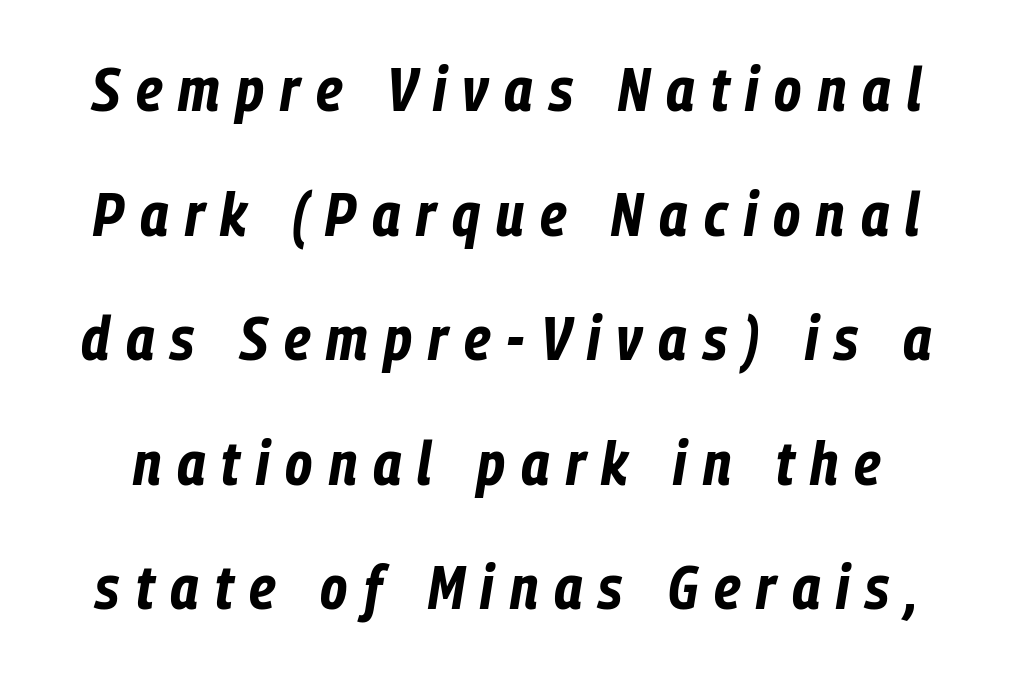
The image shows 62 px bold, condensed type, italic (leaning right); set loose line spacing (2.01x), unusually wide letter spacing (+0.26 em), not underlined; low stroke contrast and a medium x-height.
